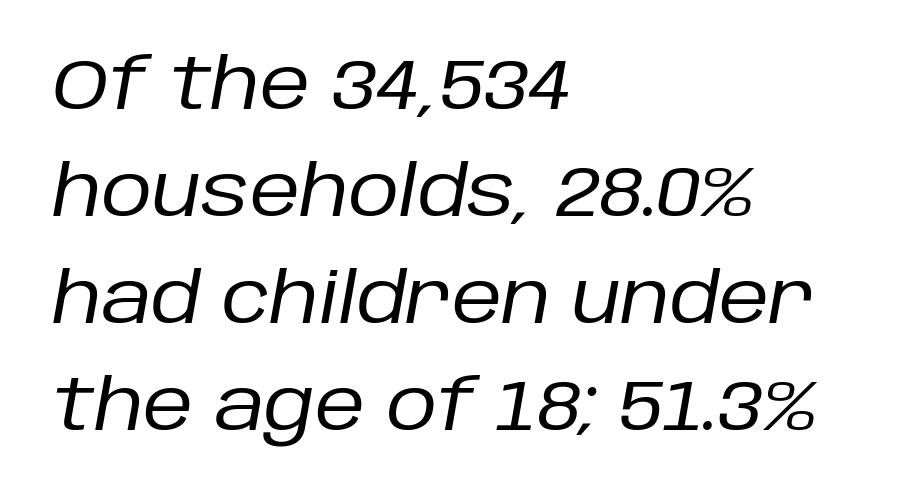
Plain, unruled lines of type. Tracking value appears to be zero — textbook default spacing. Proportional: the letters do not fall into vertical columns. The typography opts for an oblique posture over an upright one. Line starts are locked; line ends wander.
